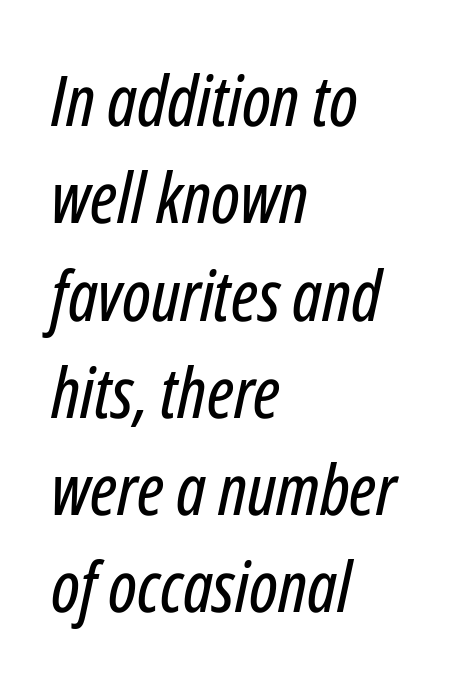
This rendering uses left alignment, leaving the right contour irregular. This sample keeps an unexceptional amount of space between lines. The zone under the glyphs is completely vacant. Proportional: the letters do not fall into vertical columns.
